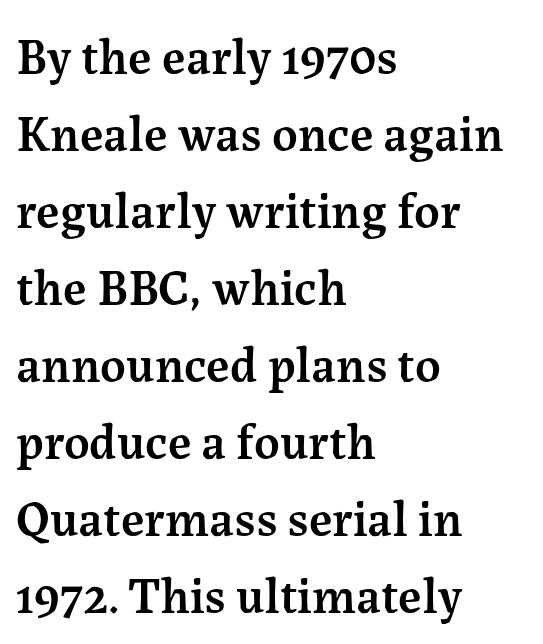
{"serif": "yes", "italic": "no", "bold": "semi", "weight": "semibold", "width": "normal", "stroke_contrast": "medium", "x_height": "medium", "monospaced": "no", "underline": "no", "align": "left", "line_spacing": "normal", "line_spacing_ratio": 1.54, "letter_spacing": "normal", "letter_spacing_em": 0.0, "glyph_px": 50}
